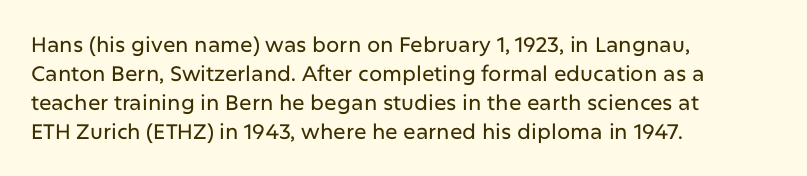
Q: Is the text italic (slanted)? A: No, it is upright.
Q: Is the text underlined? A: No.
Q: How is the paragraph aligned? A: Left-aligned.
Q: Is the spacing between letters normal or unusually wide? A: Normal.
Q: Is the spacing between lines tight, normal or loose? A: Normal.
